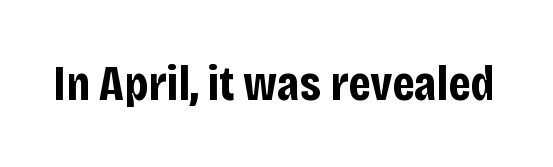
The image shows 50 px bold, condensed sans-serif type, upright; set normal letter spacing, not underlined; low stroke contrast and a large x-height.
